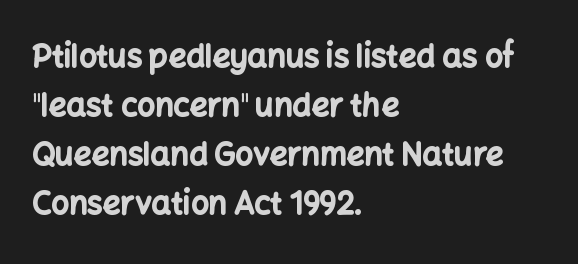
The image shows 31 px bold sans-serif type, upright; set left-aligned, normal line spacing (1.58x), normal letter spacing, not underlined; low stroke contrast and a medium x-height.
